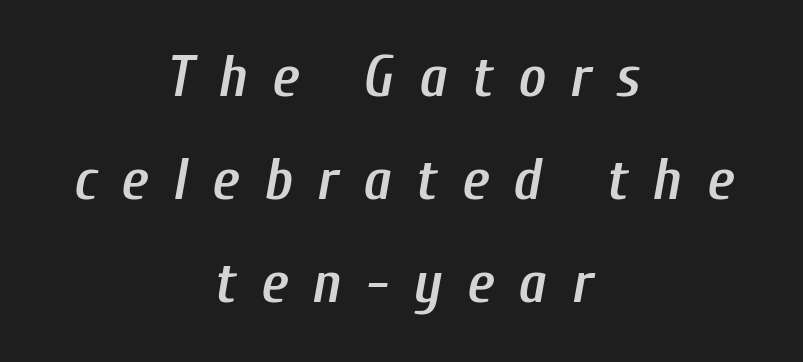
The image shows 59 px semibold, condensed type, italic (leaning right); set centered, line spacing 1.75x, unusually wide letter spacing (+0.42 em), not underlined; low stroke contrast and a medium x-height.
